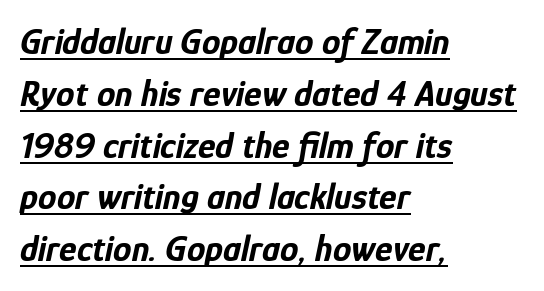
The image shows 37 px bold, condensed type, italic (leaning right); set left-aligned, normal line spacing (1.4x), normal letter spacing, underlined; low stroke contrast and a medium x-height.
